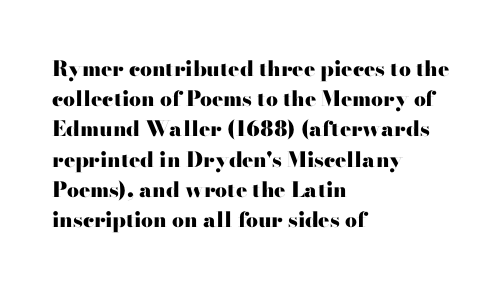
The image shows 21 px bold type, upright; set left-aligned, normal line spacing (1.44x), normal letter spacing, not underlined.
